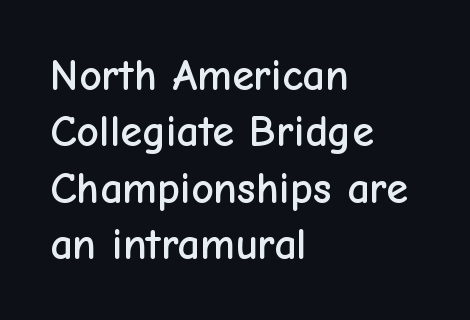
{"serif": "no", "italic": "no", "width": "normal", "stroke_contrast": "low", "x_height": "medium", "monospaced": "no", "underline": "no", "align": "left", "line_spacing": "normal", "line_spacing_ratio": 1.28, "letter_spacing": "normal", "letter_spacing_em": 0.0, "glyph_px": 44}
